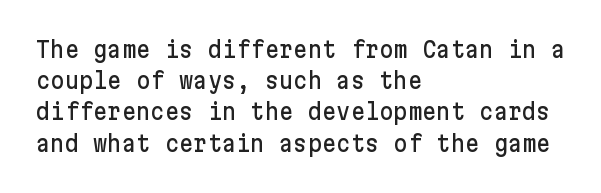
{"italic": "no", "underline": "no", "align": "left", "line_spacing": "normal", "line_spacing_ratio": 1.42, "letter_spacing": "normal", "letter_spacing_em": 0.0, "glyph_px": 22}
